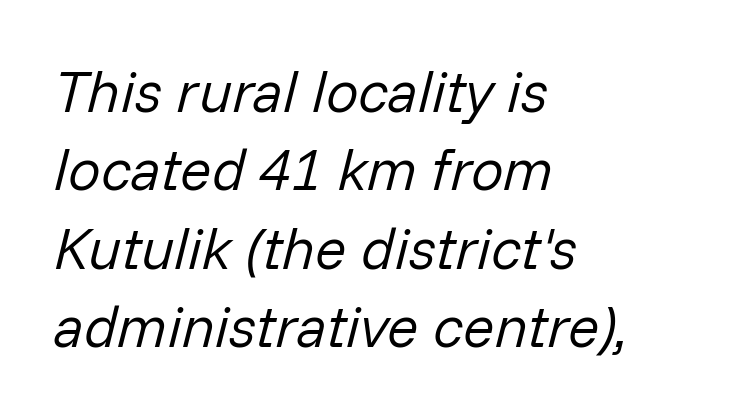
The image shows 58 px regular-weight type, italic (leaning right); set left-aligned, normal line spacing (1.35x), normal letter spacing, not underlined; low stroke contrast and a medium x-height.
